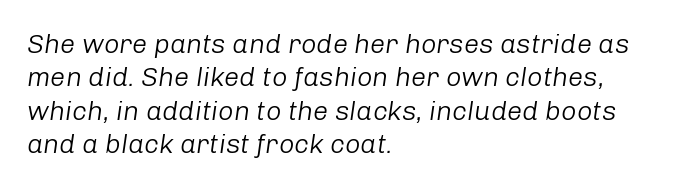
The image shows 27 px text type, italic (leaning right); set left-aligned, line spacing 1.24x, normal letter spacing, not underlined.
